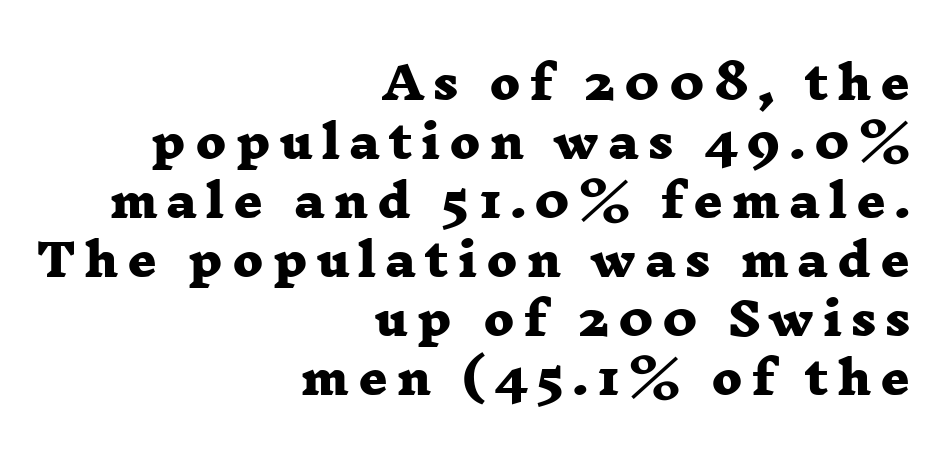
The image shows 45 px heavy, wide serif type; set right-aligned, normal line spacing (1.31x), unusually wide letter spacing (+0.2 em), not underlined; low stroke contrast and a medium x-height.
